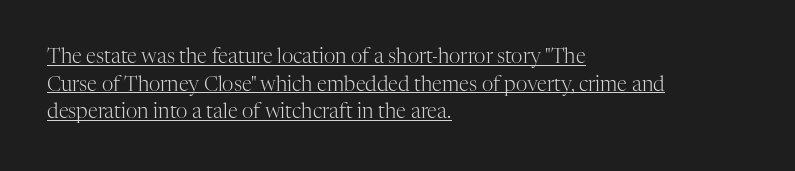
Q: Is the text bold? A: No.
Q: Is the text italic (slanted)? A: No, it is upright.
Q: Is the text underlined? A: Yes.
Q: How is the paragraph aligned? A: Left-aligned.
Q: Is the spacing between letters normal or unusually wide? A: Normal.
Q: Is the spacing between lines tight, normal or loose? A: Normal.
